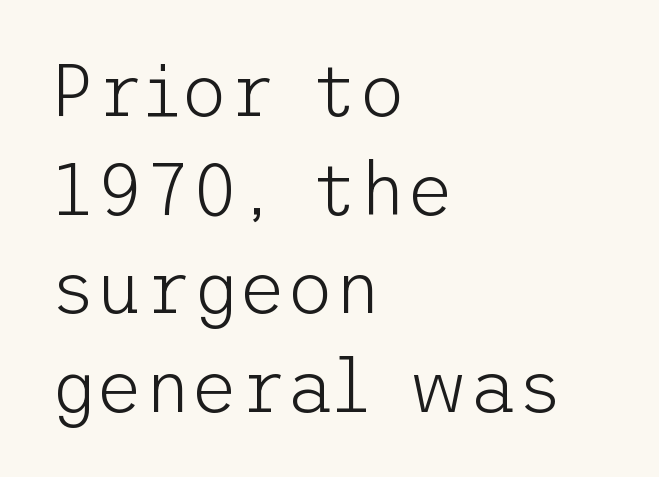
The image shows 73 px light sans-serif type, upright; set left-aligned, normal line spacing (1.35x), normal letter spacing, not underlined; low stroke contrast and a medium x-height.
